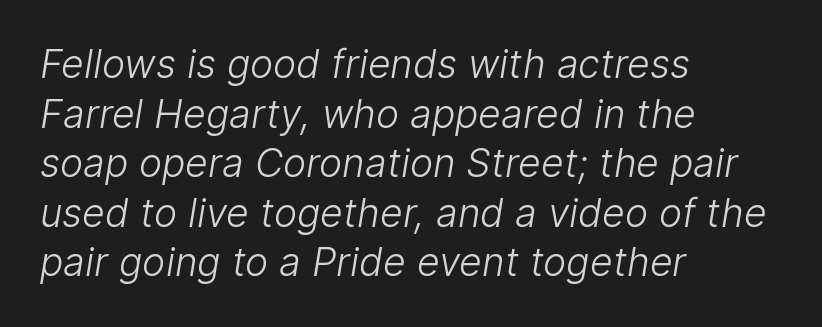
Q: Is the text bold? A: No.
Q: Is the typeface a serif or a sans-serif typeface? A: Sans-serif.
Q: Is the text underlined? A: No.
Q: How is the paragraph aligned? A: Left-aligned.
Q: Is the spacing between letters normal or unusually wide? A: Normal.
Q: Is the spacing between lines tight, normal or loose? A: Normal.
Q: Width (condensed, normal, or wide)? A: Normal.
Q: Stroke contrast? A: Low.
Q: x-height? A: Medium.
Q: Monospaced? A: No.
